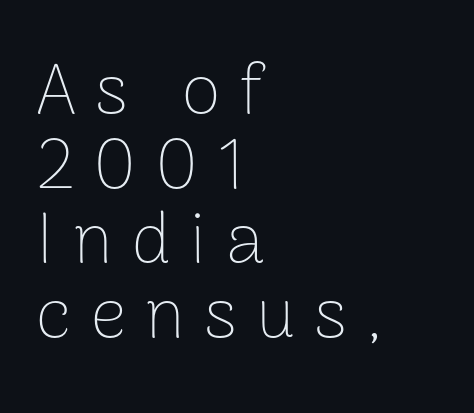
This rendering uses left alignment, leaving the right contour irregular. What stands out about the letter spacing? Its width — letters are far apart. Horizontal bands of white between lines are thin slivers. Font category for this specimen: sans-serif. Glance below the letters and you will spot only blank space. Rendered with straight, roman letterforms.
